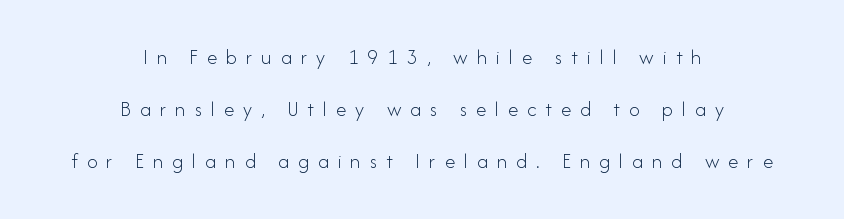
The letters stand upright; this is a roman face. There is plenty of visible air inserted between adjacent glyphs. Unmarked baselines from the first word to the last. The rendering positions every line midway between the sides.
